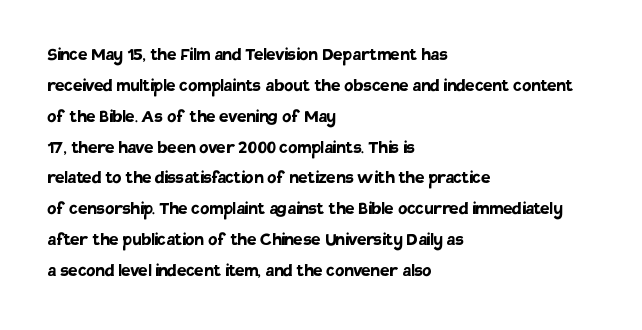
Posture: vertical. A classic flush-left, rag-right setting is used for this passage. Horizontal bands of white between lines are of average thickness. Each word holds together tightly as a unit, with standard inter-letter gaps. The font is running at its bold setting.
